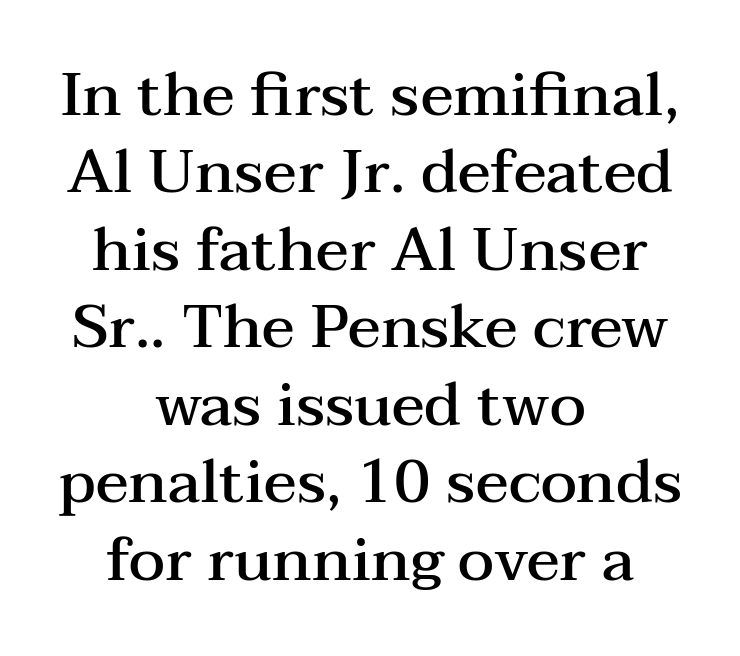
{"serif": "yes", "italic": "no", "bold": "semi", "weight": "semibold", "width": "wide", "stroke_contrast": "medium", "x_height": "medium", "monospaced": "no", "underline": "no", "align": "center", "line_spacing": "normal", "line_spacing_ratio": 1.27, "letter_spacing": "normal", "letter_spacing_em": 0.0, "glyph_px": 61}
